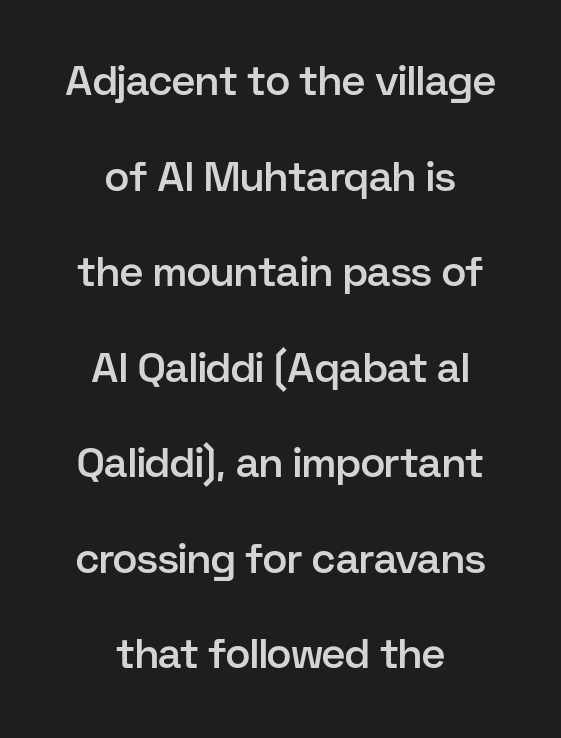
{"serif": "no", "italic": "no", "bold": "semi", "weight": "semibold", "width": "normal", "stroke_contrast": "low", "x_height": "medium", "monospaced": "no", "underline": "no", "align": "center", "line_spacing": "loose", "line_spacing_ratio": 2.33, "letter_spacing": "normal", "letter_spacing_em": 0.0, "glyph_px": 41}
